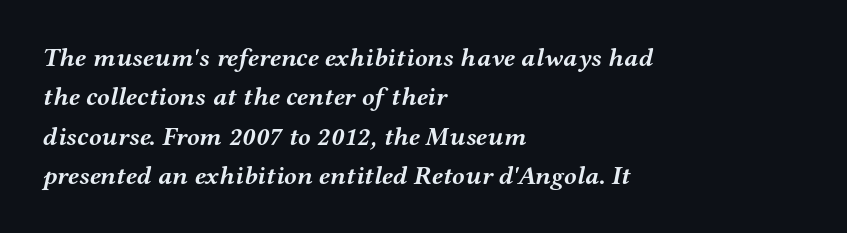
The image shows 26 px bold type, italic (leaning right); set left-aligned, normal line spacing (1.51x), normal letter spacing, not underlined.
